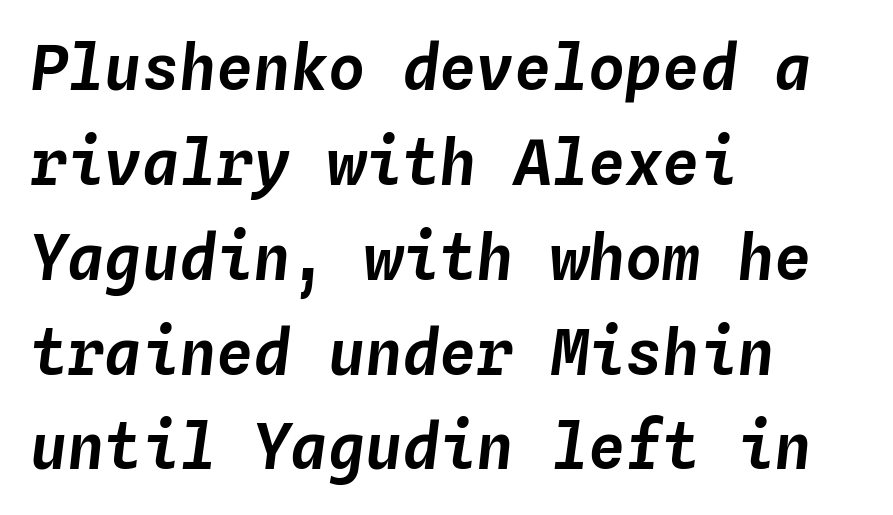
The image shows 62 px text type, italic (leaning right), monospaced; set left-aligned, normal line spacing (1.53x), normal letter spacing, not underlined; low stroke contrast and a medium x-height.
